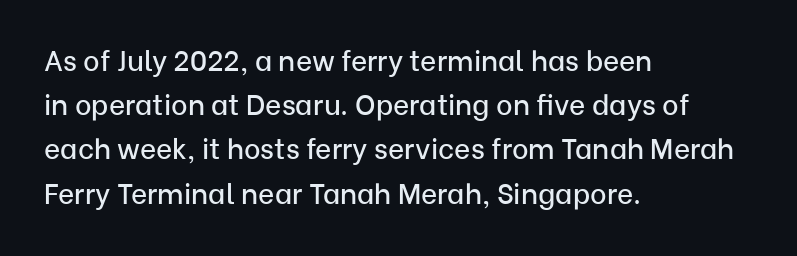
Q: Is the text italic (slanted)? A: No, it is upright.
Q: Is the typeface a serif or a sans-serif typeface? A: Sans-serif.
Q: Is the text underlined? A: No.
Q: How is the paragraph aligned? A: Left-aligned.
Q: Is the spacing between letters normal or unusually wide? A: Normal.
Q: Is the spacing between lines tight, normal or loose? A: Normal.
Q: Width (condensed, normal, or wide)? A: Normal.
Q: Stroke contrast? A: Low.
Q: x-height? A: Medium.
Q: Monospaced? A: No.
